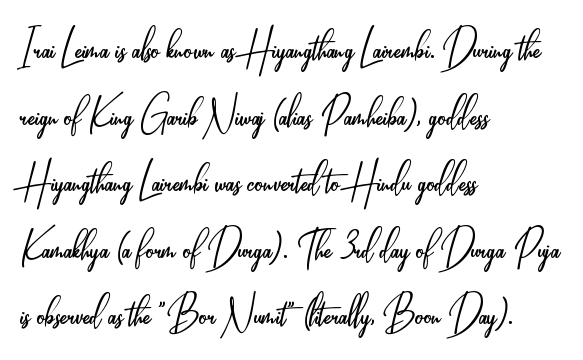
Honestly, the letter spacing is just normal — you wouldn't notice it. Nope, no serifs anywhere on these letters. The line-height multiplier appears to be the usual default. Is the block centered? No — it sits flush against the left margin. Character widths vary here, with narrow letters taking less room than wide ones.
